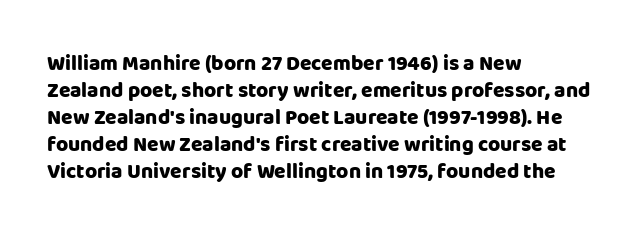
Q: Is the text bold? A: Yes.
Q: Is the text italic (slanted)? A: No, it is upright.
Q: Is the text underlined? A: No.
Q: How is the paragraph aligned? A: Left-aligned.
Q: Is the spacing between letters normal or unusually wide? A: Normal.
Q: Is the spacing between lines tight, normal or loose? A: Normal.
